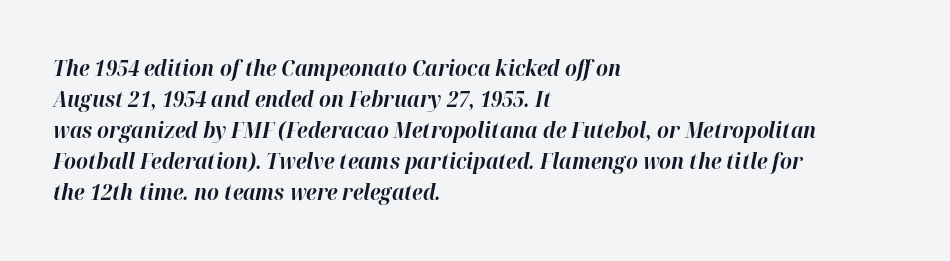
Q: Is the text bold? A: Yes.
Q: Is the text italic (slanted)? A: Yes, it leans right by about 12 degrees.
Q: Is the text underlined? A: No.
Q: How is the paragraph aligned? A: Left-aligned.
Q: Is the spacing between letters normal or unusually wide? A: Normal.
Q: Is the spacing between lines tight, normal or loose? A: Normal.
